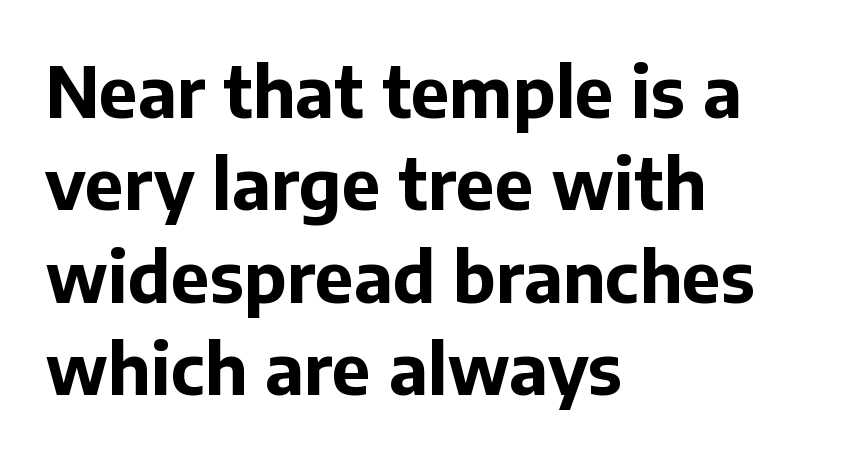
Q: Is the text bold? A: Yes.
Q: Is the text italic (slanted)? A: No, it is upright.
Q: Is the typeface a serif or a sans-serif typeface? A: Sans-serif.
Q: Is the text underlined? A: No.
Q: How is the paragraph aligned? A: Left-aligned.
Q: Is the spacing between letters normal or unusually wide? A: Normal.
Q: Is the spacing between lines tight, normal or loose? A: Normal.
Q: Width (condensed, normal, or wide)? A: Normal.
Q: Stroke contrast? A: Low.
Q: x-height? A: Medium.
Q: Monospaced? A: No.
